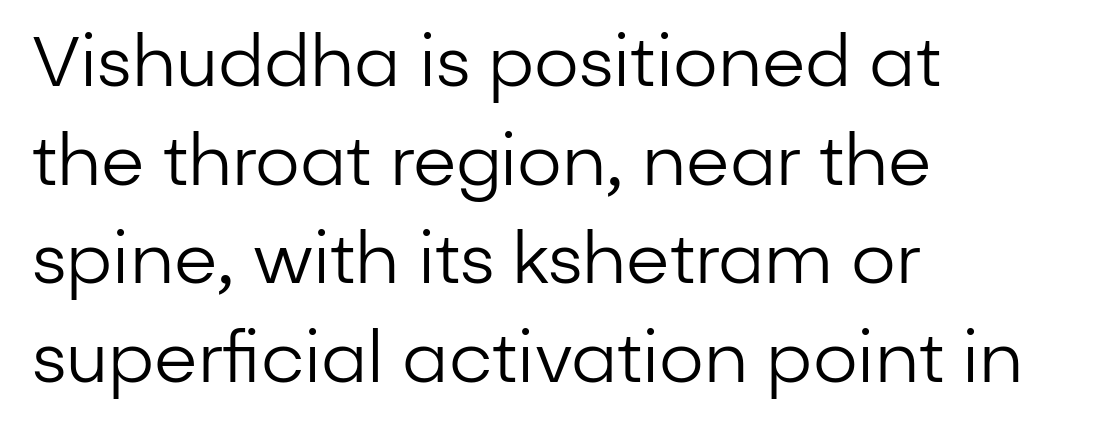
{"serif": "no", "italic": "no", "bold": "no", "weight": "regular", "width": "normal", "stroke_contrast": "low", "x_height": "medium", "monospaced": "no", "underline": "no", "align": "left", "line_spacing": "normal", "line_spacing_ratio": 1.41, "letter_spacing": "normal", "letter_spacing_em": 0.0, "glyph_px": 70}
